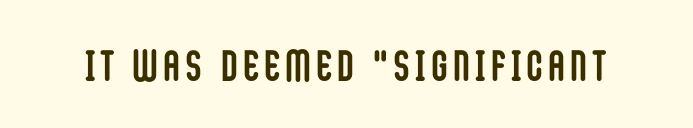
You could not count columns in this text — the font is proportionally spaced. Underline: absent. Posture: upright roman. Nothing sits at the stroke ends, so this counts as sans-serif. A dark, heavy texture on the line: the type is bold.
